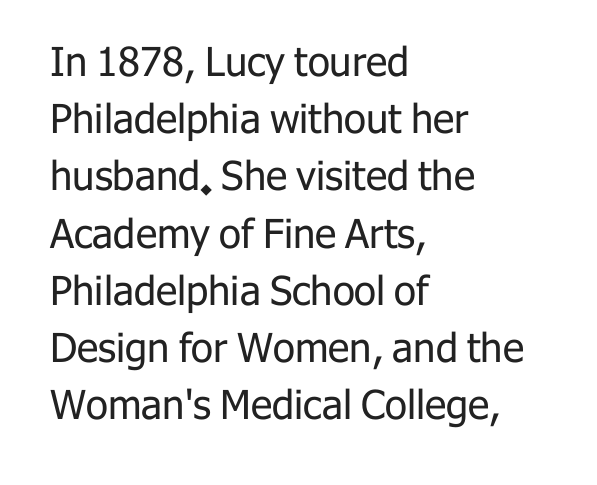
Q: Is the text bold? A: No.
Q: Is the text italic (slanted)? A: No, it is upright.
Q: Is the typeface a serif or a sans-serif typeface? A: Sans-serif.
Q: Is the text underlined? A: No.
Q: How is the paragraph aligned? A: Left-aligned.
Q: Is the spacing between letters normal or unusually wide? A: Normal.
Q: Is the spacing between lines tight, normal or loose? A: Normal.
Q: Width (condensed, normal, or wide)? A: Normal.
Q: Stroke contrast? A: Low.
Q: x-height? A: Medium.
Q: Monospaced? A: No.
